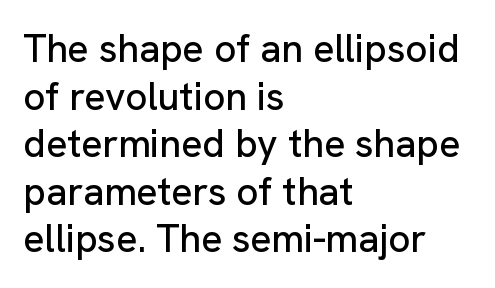
Words appear dense and cohesive because spacing is normal. Rule under the text: the space is simply empty. A typesetter would label this face a sans. Characters remain perfectly vertical along every line. The letters advance in unequal steps, a hallmark of proportional type. The lines are quadded left.
